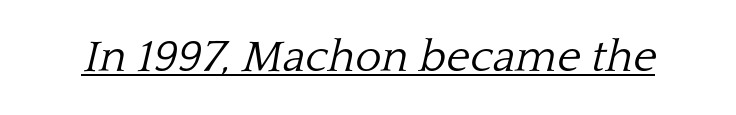
Q: Is the text bold? A: No.
Q: Is the text italic (slanted)? A: Yes, it leans right by about 13 degrees.
Q: Is the typeface a serif or a sans-serif typeface? A: Serif.
Q: Is the text underlined? A: Yes.
Q: Is the spacing between letters normal or unusually wide? A: Normal.
Q: Width (condensed, normal, or wide)? A: Normal.
Q: Stroke contrast? A: Low.
Q: x-height? A: Medium.
Q: Monospaced? A: No.
